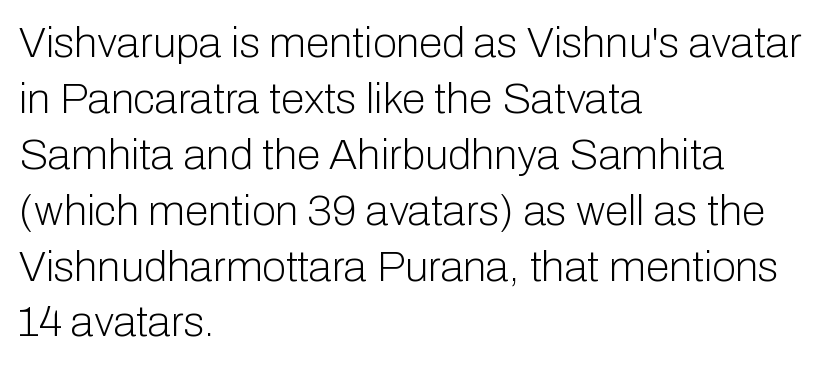
The image shows 43 px light sans-serif type, upright; set left-aligned, normal line spacing (1.3x), normal letter spacing, not underlined; low stroke contrast and a medium x-height.
